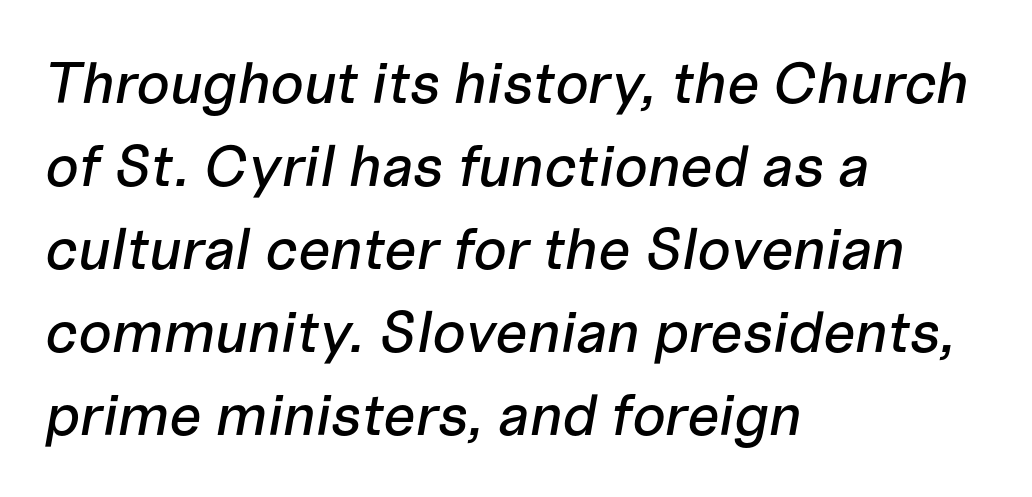
{"italic": "yes", "lean": "right", "slant_degrees": 10, "width": "normal", "stroke_contrast": "low", "x_height": "medium", "monospaced": "no", "underline": "no", "align": "left", "line_spacing": "normal", "line_spacing_ratio": 1.43, "letter_spacing": "normal", "letter_spacing_em": 0.0, "glyph_px": 58}
